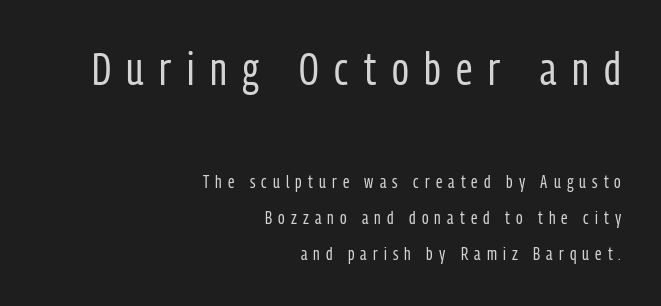
{"serif": "no", "italic": "no", "bold": "no", "weight": "regular", "width": "condensed", "stroke_contrast": "low", "x_height": "medium", "monospaced": "no", "underline": "no", "align": "right", "line_spacing": "loose", "line_spacing_ratio": 2.02, "letter_spacing": "wide", "letter_spacing_em": 0.34, "larger_block": "first", "size_ratio": 2.56, "glyph_px": 46}
